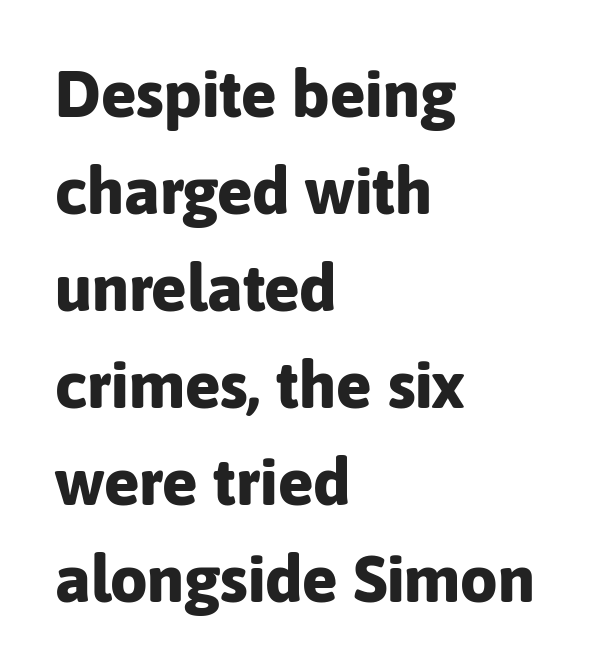
Q: Is the text bold? A: Yes.
Q: Is the text italic (slanted)? A: No, it is upright.
Q: Is the typeface a serif or a sans-serif typeface? A: Sans-serif.
Q: Is the text underlined? A: No.
Q: How is the paragraph aligned? A: Left-aligned.
Q: Is the spacing between letters normal or unusually wide? A: Normal.
Q: Is the spacing between lines tight, normal or loose? A: Normal.
Q: Width (condensed, normal, or wide)? A: Normal.
Q: Stroke contrast? A: Low.
Q: x-height? A: Medium.
Q: Monospaced? A: No.
